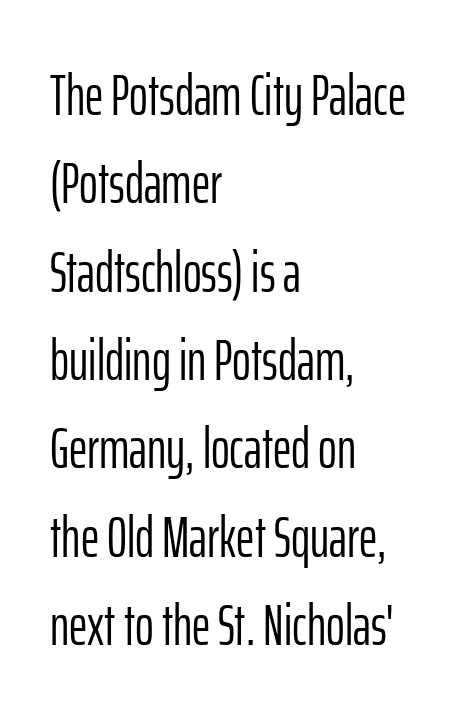
The image shows 57 px light, condensed sans-serif type, upright; set left-aligned, normal line spacing (1.55x), normal letter spacing, not underlined; low stroke contrast and a medium x-height.
